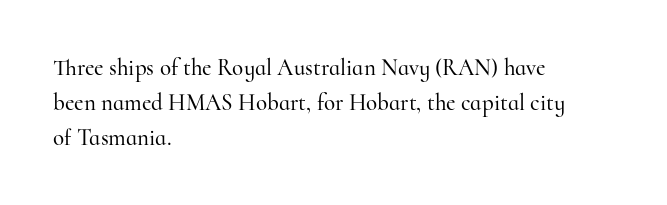
{"italic": "no", "underline": "no", "align": "left", "line_spacing": "normal", "line_spacing_ratio": 1.52, "letter_spacing": "normal", "letter_spacing_em": 0.0, "glyph_px": 23}
